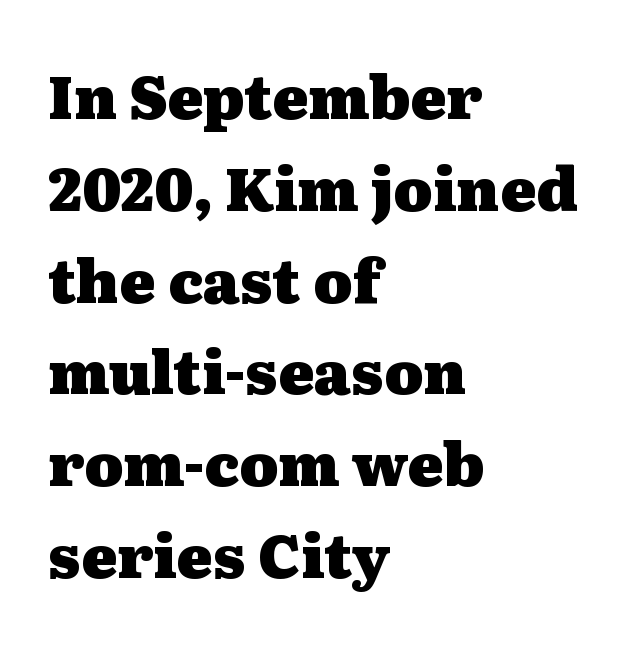
The image shows 60 px heavy, wide serif type, upright; set left-aligned, normal line spacing (1.53x), normal letter spacing, not underlined; medium stroke contrast and a medium x-height.
